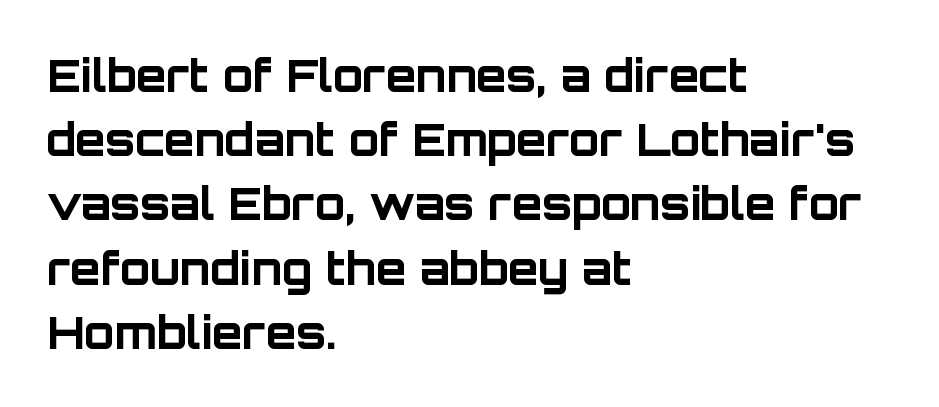
Q: Is the text bold? A: Yes.
Q: Is the text italic (slanted)? A: No, it is upright.
Q: Is the typeface a serif or a sans-serif typeface? A: Sans-serif.
Q: Is the text underlined? A: No.
Q: How is the paragraph aligned? A: Left-aligned.
Q: Is the spacing between letters normal or unusually wide? A: Normal.
Q: Is the spacing between lines tight, normal or loose? A: Normal.
Q: Width (condensed, normal, or wide)? A: Normal.
Q: Stroke contrast? A: Low.
Q: x-height? A: Large.
Q: Monospaced? A: No.
